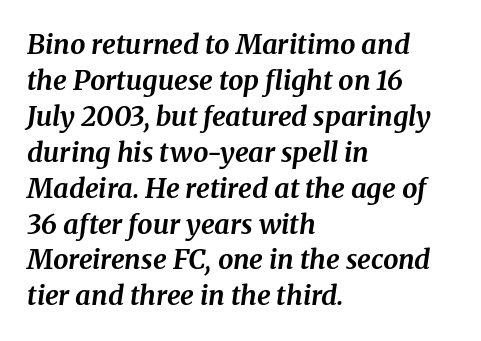
Q: Is the text bold? A: Yes.
Q: Is the text italic (slanted)? A: Yes, it leans right by about 8 degrees.
Q: Is the text underlined? A: No.
Q: How is the paragraph aligned? A: Left-aligned.
Q: Is the spacing between letters normal or unusually wide? A: Normal.
Q: Is the spacing between lines tight, normal or loose? A: Normal.
